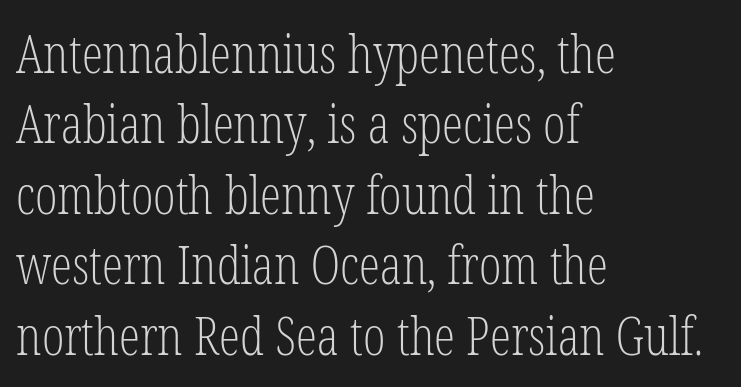
The image shows 53 px light, condensed serif type, upright; set left-aligned, normal line spacing (1.33x), normal letter spacing, not underlined; low stroke contrast and a medium x-height.
